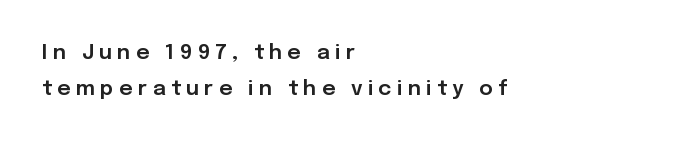
Q: Is the text italic (slanted)? A: No, it is upright.
Q: Is the text underlined? A: No.
Q: How is the paragraph aligned? A: Left-aligned.
Q: Is the spacing between letters normal or unusually wide? A: Unusually wide.
